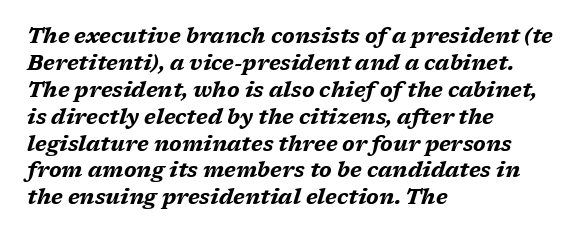
Q: Is the text bold? A: Yes.
Q: Is the text italic (slanted)? A: Yes, it leans right by about 17 degrees.
Q: Is the text underlined? A: No.
Q: How is the paragraph aligned? A: Left-aligned.
Q: Is the spacing between letters normal or unusually wide? A: Normal.
Q: Is the spacing between lines tight, normal or loose? A: Normal.
